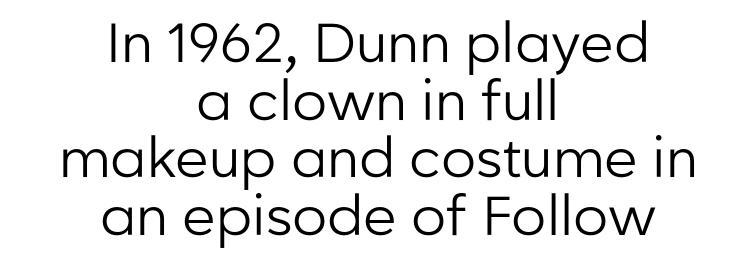
Q: Is the text bold? A: No.
Q: Is the text italic (slanted)? A: No, it is upright.
Q: Is the typeface a serif or a sans-serif typeface? A: Sans-serif.
Q: Is the text underlined? A: No.
Q: How is the paragraph aligned? A: Centered.
Q: Is the spacing between letters normal or unusually wide? A: Normal.
Q: Is the spacing between lines tight, normal or loose? A: Tight.
Q: Width (condensed, normal, or wide)? A: Normal.
Q: Stroke contrast? A: Low.
Q: x-height? A: Medium.
Q: Monospaced? A: No.
